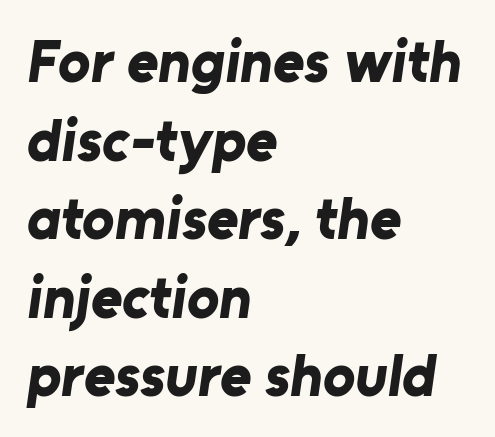
The image shows 60 px bold sans-serif type; set left-aligned, normal line spacing (1.31x), normal letter spacing, not underlined; low stroke contrast and a medium x-height.
